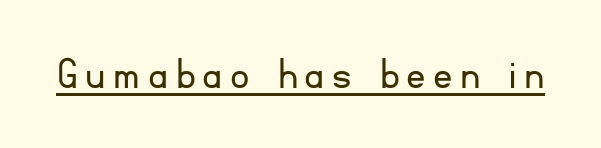
Q: Is the text bold? A: No.
Q: Is the text italic (slanted)? A: No, it is upright.
Q: Is the typeface a serif or a sans-serif typeface? A: Sans-serif.
Q: Is the text underlined? A: Yes.
Q: Width (condensed, normal, or wide)? A: Normal.
Q: Stroke contrast? A: Low.
Q: x-height? A: Small.
Q: Monospaced? A: No.
